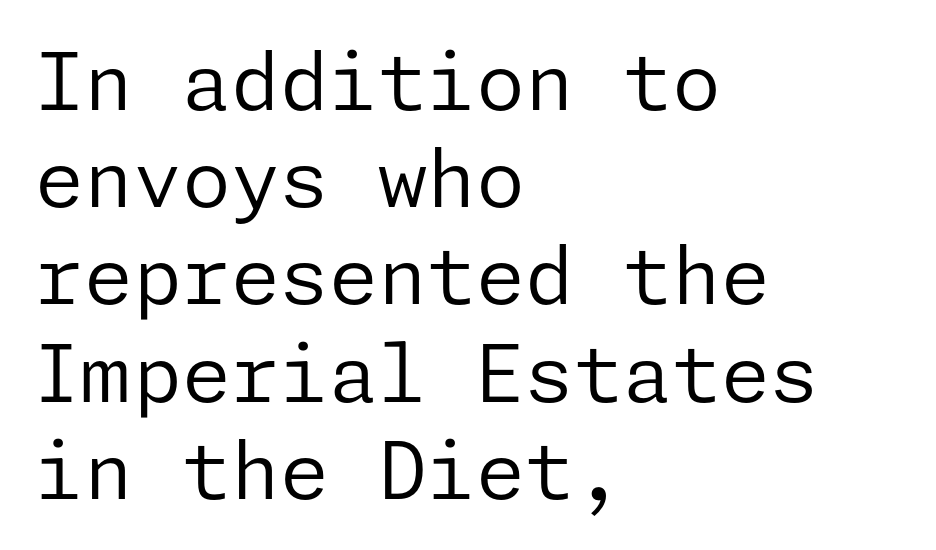
The image shows 79 px regular-weight sans-serif type, upright; set left-aligned, line spacing 1.23x, normal letter spacing, not underlined; low stroke contrast and a medium x-height.
